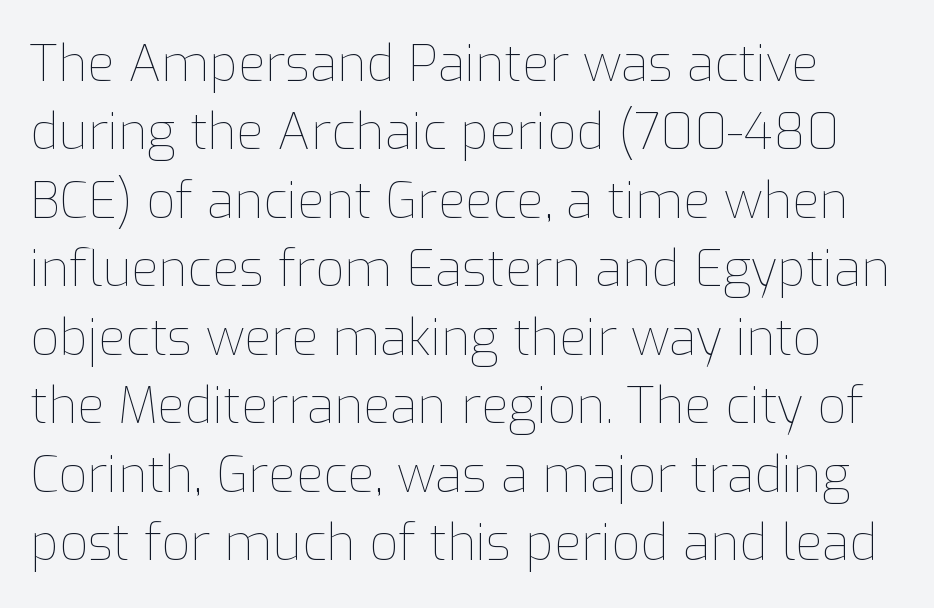
If you drew a line through each stem, it would be perfectly vertical. The horizontal fit of the characters is conventional and even. Think of a printed novel: that variable character pitch is what you see here. Regular leading.
